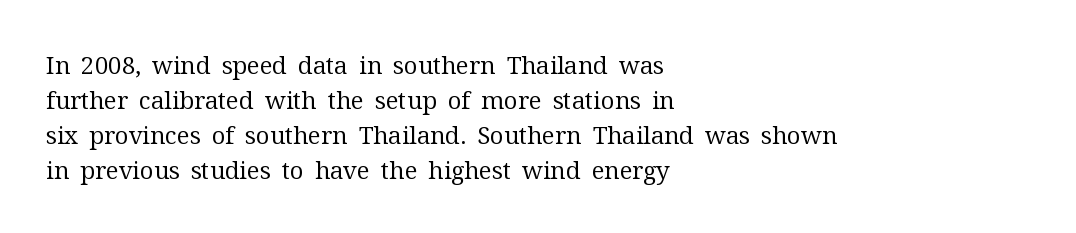
No word sits above an underline. This is the regular roman posture of the typeface. The lines in this sample share a left origin and differ only in where they stop. Successive baselines arrive at the customary interval.
